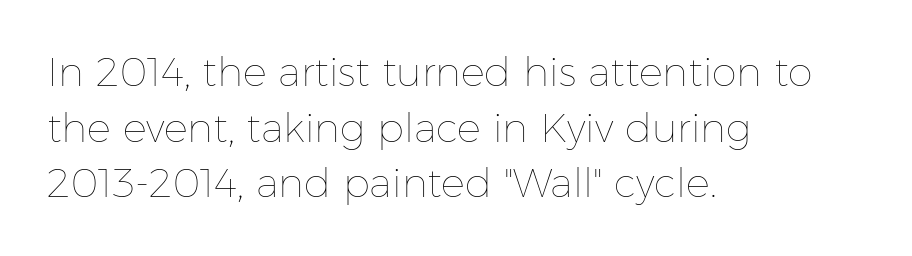
Q: Is the text bold? A: No.
Q: Is the text italic (slanted)? A: No, it is upright.
Q: Is the text underlined? A: No.
Q: How is the paragraph aligned? A: Left-aligned.
Q: Is the spacing between letters normal or unusually wide? A: Normal.
Q: Is the spacing between lines tight, normal or loose? A: Normal.
Q: Width (condensed, normal, or wide)? A: Normal.
Q: Stroke contrast? A: Low.
Q: x-height? A: Medium.
Q: Monospaced? A: No.
